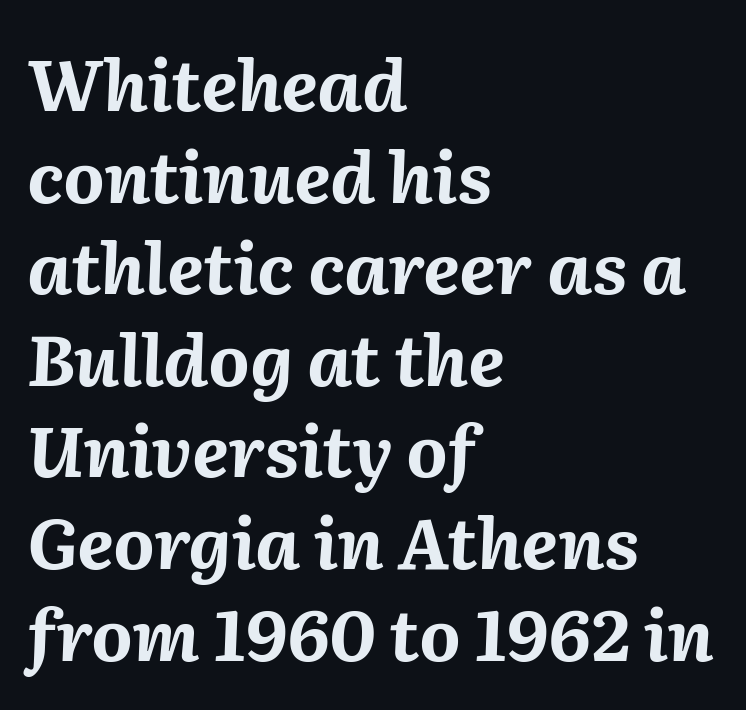
Here the designer chose a conventional face with non-uniform glyph widths. This sample uses an oblique cut, with every glyph tilted off the vertical. Left-aligned paragraph, ragged on the right. Unmarked baselines from the first word to the last.
